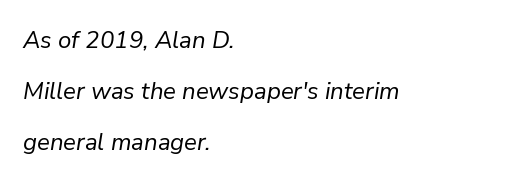
Nobody touched the tracking dial on this one. Check the space under the baseline: it is left empty. Each stroke keeps to a modest, everyday thickness or less. The lines are quadded left. Rows of type keep a wide berth in the vertical direction. Observe the lean: these are italic letterforms.
